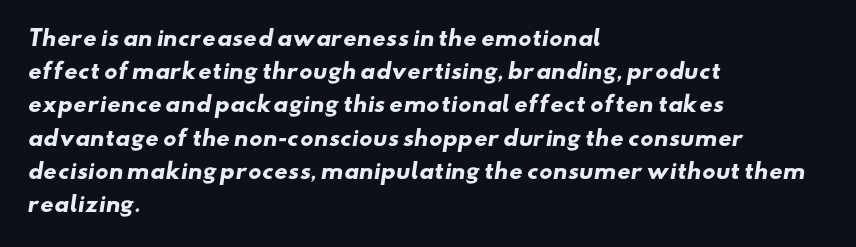
The image shows 21 px bold type; set left-aligned, normal line spacing (1.58x), normal letter spacing, not underlined.
